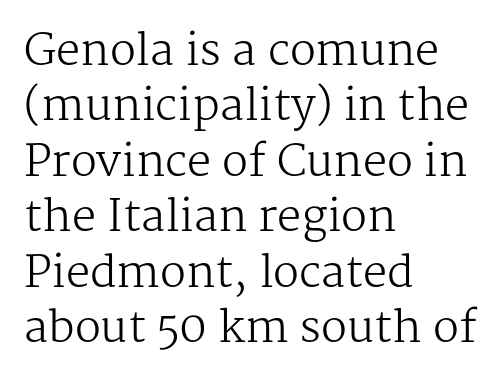
{"serif": "yes", "italic": "no", "bold": "no", "weight": "regular", "width": "normal", "stroke_contrast": "medium", "x_height": "medium", "monospaced": "no", "underline": "no", "align": "left", "line_spacing": "normal", "line_spacing_ratio": 1.29, "letter_spacing": "normal", "letter_spacing_em": 0.0, "glyph_px": 43}
